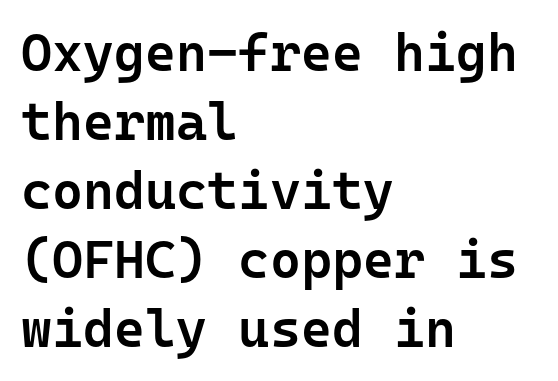
In terms of weight, the rendering is demibold, just under bold. Does the type have serifs? No, each stem ends abruptly. The glyphs are unaccompanied by any horizontal stroke below them. The designer left line spacing at the default. Left-aligned paragraph, ragged on the right. Is this a fixed-width face? Yes — each glyph sits in an identical cell.
